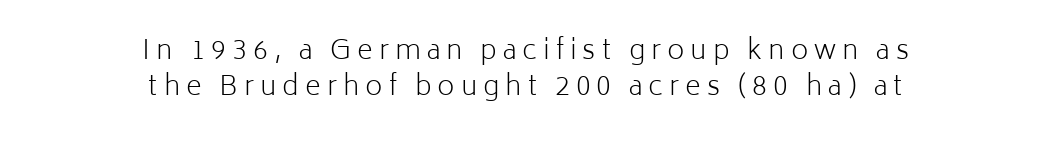
The tracking reads as deliberately expanded to a designer's eye. Baseline-to-baseline distance is the conventional proportion of letter height. Reading down the block, each line starts at a different indent, mirrored at its end. The strip under each line holds only bare page. Designer's note — italics off, roman on. No chunkiness to these letters — they're not bold.
